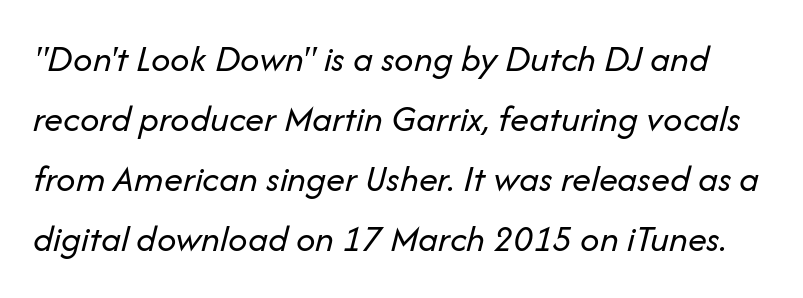
The image shows 38 px regular-weight type, italic (leaning right); set normal line spacing (1.58x), normal letter spacing, not underlined; low stroke contrast and a medium x-height.
